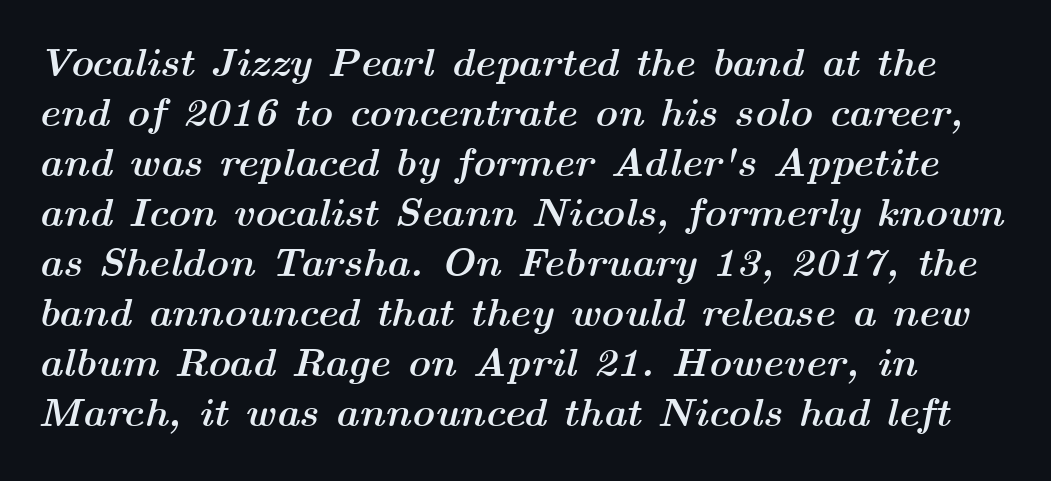
The image shows 40 px semibold, wide type, italic (leaning right); set normal line spacing (1.25x), normal letter spacing, not underlined; medium stroke contrast and a medium x-height.
